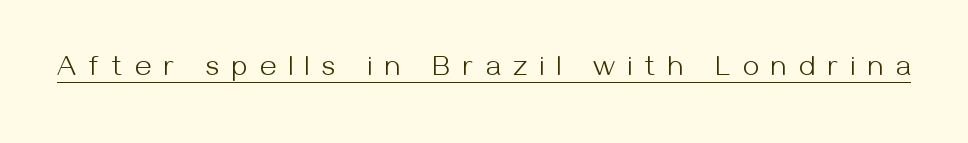
The image shows 29 px light sans-serif type, upright; set unusually wide letter spacing (+0.44 em), underlined; medium stroke contrast and a medium x-height.
